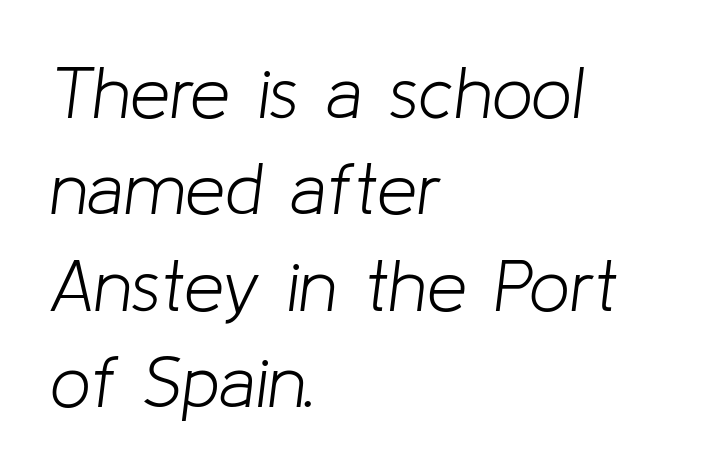
The image shows 72 px light type, italic (leaning right); set left-aligned, normal line spacing (1.34x), normal letter spacing, not underlined; low stroke contrast and a medium x-height.
